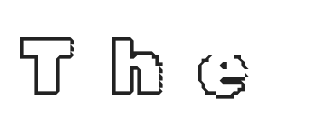
Substantial extra tracking has been applied to these lines. Rule under the text: the space is simply empty. Do the characters align in a grid? No, the font is proportional. Is there any slant? The stems are plumb.
